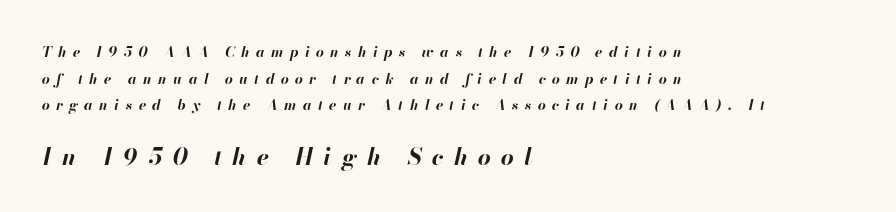
Quick note: italic. Heavy, bold letterforms. The vertical gap from one line to the next is large. No word sits above an underline. The lines in this sample share a left origin and differ only in where they stop. Inter-character spacing is expanded well beyond the font's built-in metrics.
